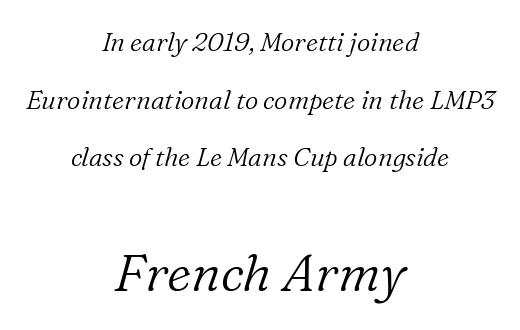
The image shows 52 px light serif type, italic (leaning right); set centered, loose line spacing (2.22x), normal letter spacing, not underlined; the second (bottom) block is 2.0x larger; low stroke contrast and a medium x-height.
